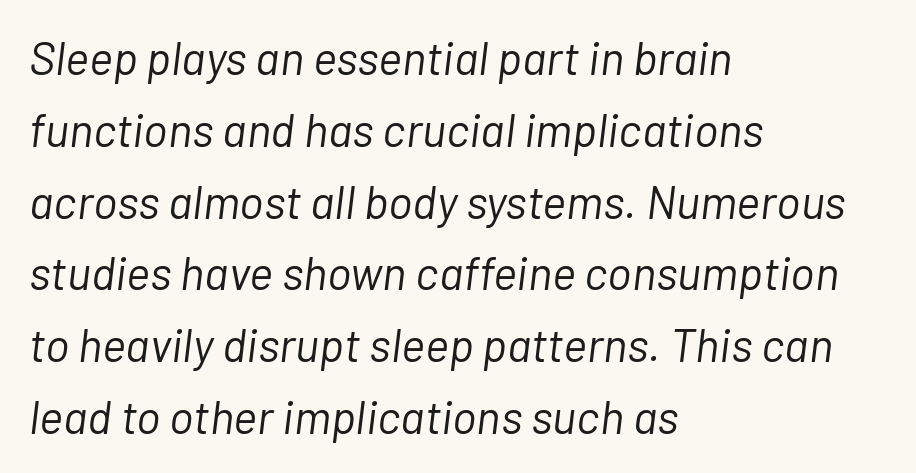
{"italic": "yes", "lean": "right", "slant_degrees": 7, "bold": "no", "weight": "light", "width": "normal", "stroke_contrast": "low", "x_height": "medium", "monospaced": "no", "underline": "no", "align": "left", "line_spacing": "normal", "line_spacing_ratio": 1.56, "letter_spacing": "normal", "letter_spacing_em": 0.0, "glyph_px": 46}
